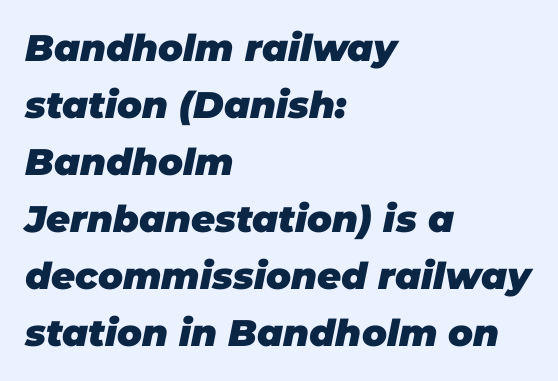
Q: Is the text bold? A: Yes.
Q: Is the text italic (slanted)? A: Yes, it leans right by about 11 degrees.
Q: Is the text underlined? A: No.
Q: How is the paragraph aligned? A: Left-aligned.
Q: Is the spacing between letters normal or unusually wide? A: Normal.
Q: Is the spacing between lines tight, normal or loose? A: Normal.
Q: Width (condensed, normal, or wide)? A: Normal.
Q: Stroke contrast? A: Low.
Q: x-height? A: Large.
Q: Monospaced? A: No.
